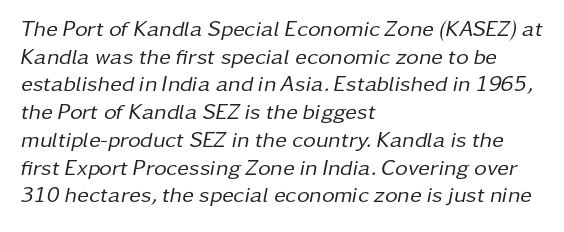
The image shows 22 px text type, italic (leaning right); set left-aligned, normal line spacing (1.26x), normal letter spacing, not underlined.
